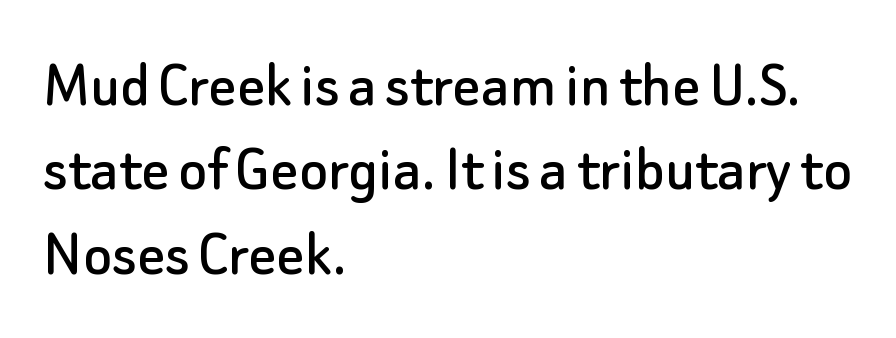
{"serif": "no", "italic": "no", "width": "normal", "stroke_contrast": "low", "x_height": "small", "monospaced": "no", "underline": "no", "align": "left", "line_spacing_ratio": 1.24, "letter_spacing": "normal", "letter_spacing_em": 0.0, "glyph_px": 68}
